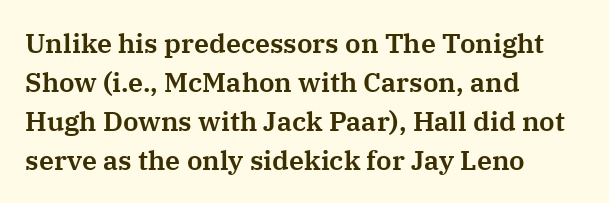
{"italic": "no", "underline": "no", "align": "left", "line_spacing": "normal", "line_spacing_ratio": 1.44, "letter_spacing": "normal", "letter_spacing_em": 0.0, "glyph_px": 27}
